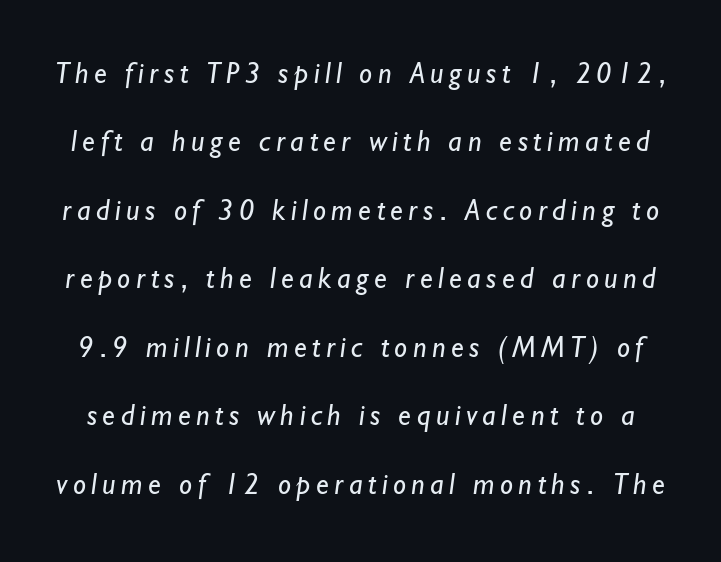
The image shows 29 px regular-weight sans-serif type; set loose line spacing (2.36x), not underlined; low stroke contrast and a small x-height.
